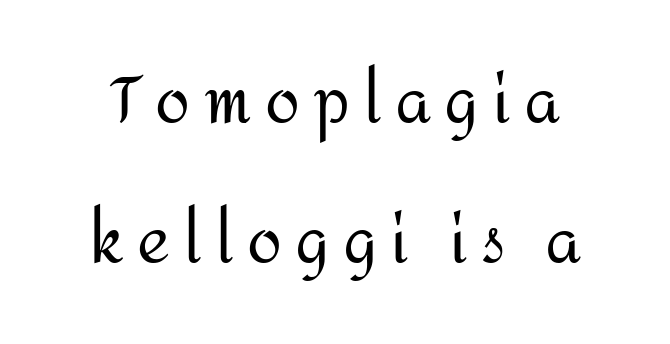
{"serif": "no", "italic": "no", "bold": "no", "weight": "regular", "width": "normal", "stroke_contrast": "medium", "x_height": "medium", "monospaced": "no", "underline": "no", "align": "center", "line_spacing": "loose", "line_spacing_ratio": 2.23, "letter_spacing": "wide", "letter_spacing_em": 0.21, "glyph_px": 63}
